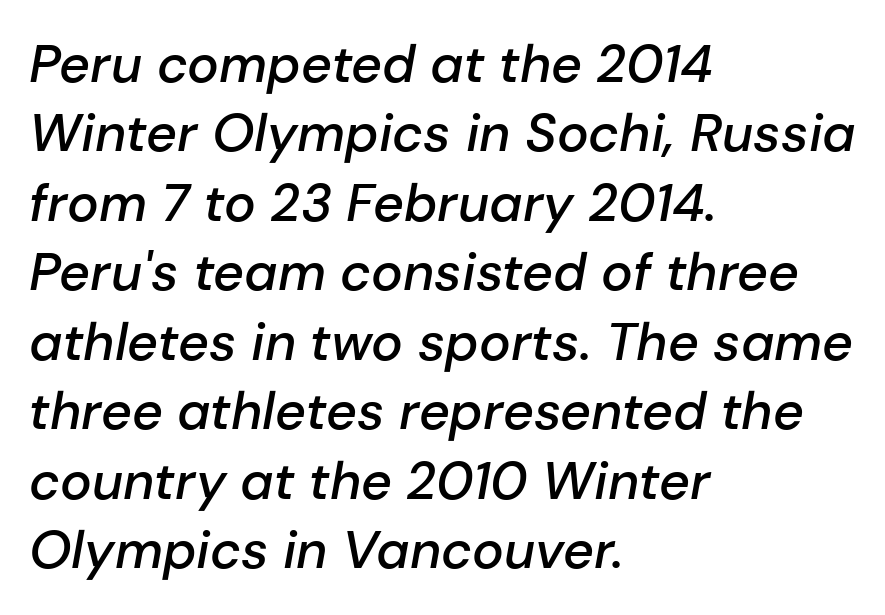
The image shows 53 px semibold type, italic (leaning right); set left-aligned, normal line spacing (1.31x), normal letter spacing, not underlined; low stroke contrast and a medium x-height.
